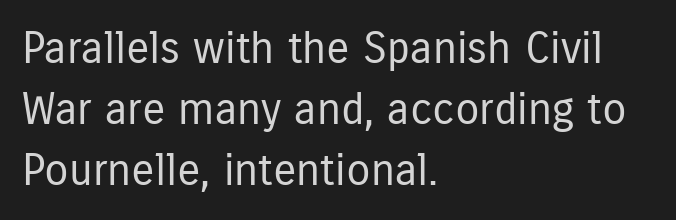
Q: Is the text bold? A: No.
Q: Is the text italic (slanted)? A: No, it is upright.
Q: Is the typeface a serif or a sans-serif typeface? A: Sans-serif.
Q: Is the text underlined? A: No.
Q: How is the paragraph aligned? A: Left-aligned.
Q: Is the spacing between letters normal or unusually wide? A: Normal.
Q: Is the spacing between lines tight, normal or loose? A: Normal.
Q: Width (condensed, normal, or wide)? A: Condensed.
Q: Stroke contrast? A: Low.
Q: x-height? A: Medium.
Q: Monospaced? A: No.
